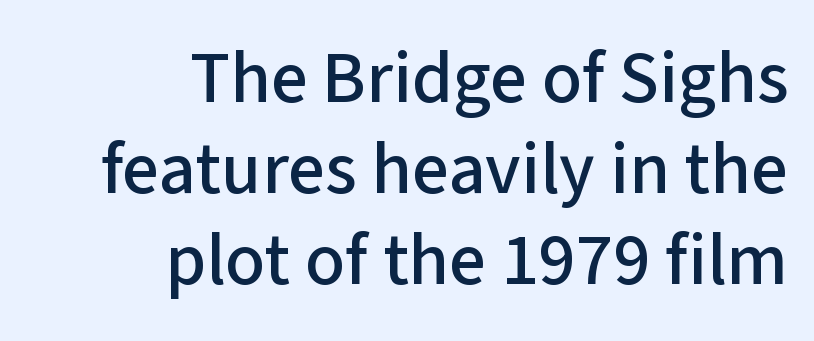
Q: Is the text italic (slanted)? A: No, it is upright.
Q: Is the typeface a serif or a sans-serif typeface? A: Sans-serif.
Q: Is the text underlined? A: No.
Q: How is the paragraph aligned? A: Right-aligned.
Q: Is the spacing between letters normal or unusually wide? A: Normal.
Q: Width (condensed, normal, or wide)? A: Normal.
Q: Stroke contrast? A: Low.
Q: x-height? A: Medium.
Q: Monospaced? A: No.
